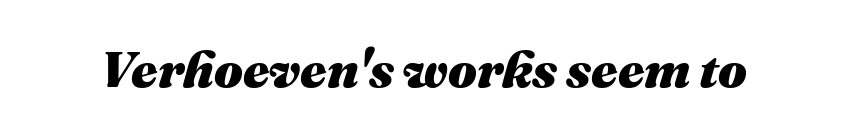
Q: Is the text bold? A: Yes.
Q: Is the text italic (slanted)? A: Yes, it leans right by about 16 degrees.
Q: Is the text underlined? A: No.
Q: Is the spacing between letters normal or unusually wide? A: Normal.
Q: Width (condensed, normal, or wide)? A: Normal.
Q: Stroke contrast? A: Medium.
Q: x-height? A: Medium.
Q: Monospaced? A: No.
